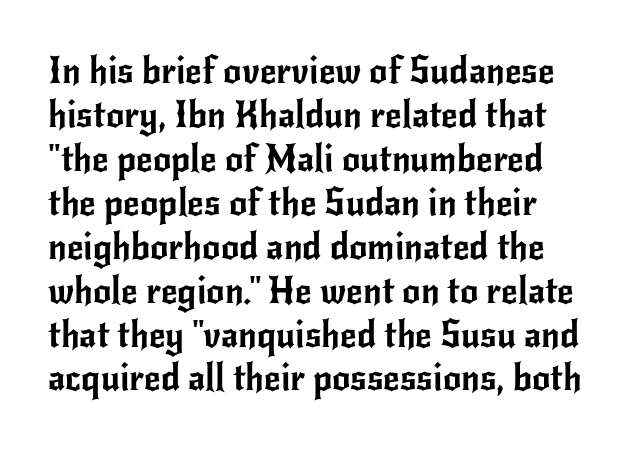
The image shows 36 px sans-serif type, upright; set left-aligned, line spacing 1.22x, normal letter spacing, not underlined; low stroke contrast and a small x-height.
